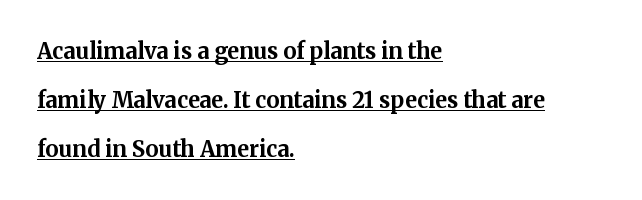
{"italic": "no", "bold": "yes", "underline": "yes", "align": "left", "line_spacing": "loose", "line_spacing_ratio": 2.22, "letter_spacing": "normal", "letter_spacing_em": 0.0, "glyph_px": 22}
